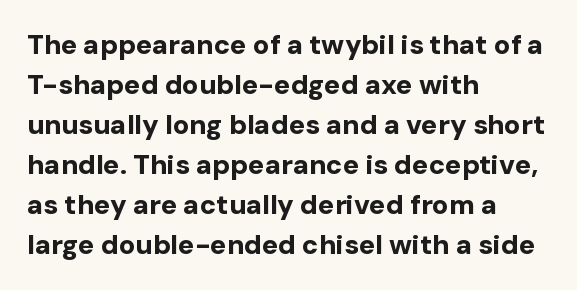
Q: Is the text bold? A: Yes.
Q: Is the text italic (slanted)? A: No, it is upright.
Q: Is the text underlined? A: No.
Q: How is the paragraph aligned? A: Left-aligned.
Q: Is the spacing between letters normal or unusually wide? A: Normal.
Q: Is the spacing between lines tight, normal or loose? A: Normal.
